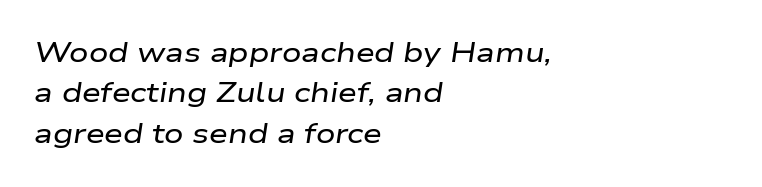
Q: Is the text italic (slanted)? A: Yes, it leans right by about 9 degrees.
Q: Is the text underlined? A: No.
Q: How is the paragraph aligned? A: Left-aligned.
Q: Is the spacing between letters normal or unusually wide? A: Normal.
Q: Is the spacing between lines tight, normal or loose? A: Normal.
